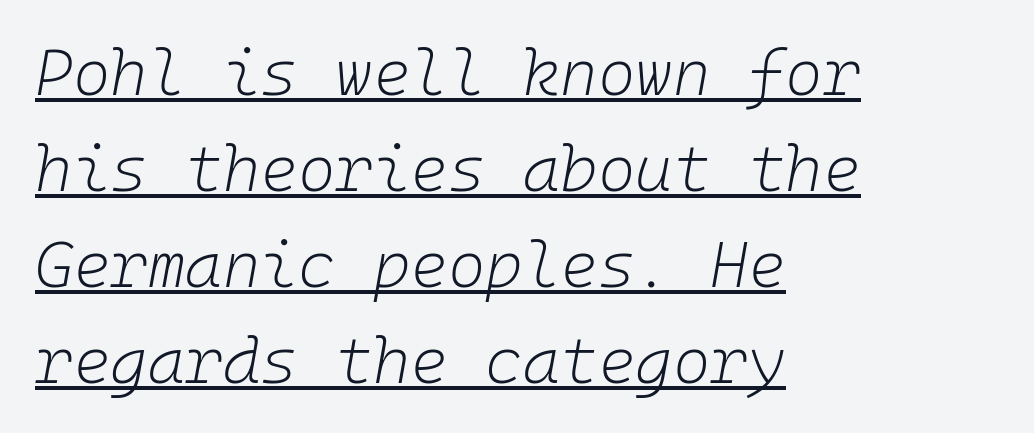
Q: Is the text bold? A: No.
Q: Is the text italic (slanted)? A: Yes, it leans right by about 10 degrees.
Q: Is the text underlined? A: Yes.
Q: How is the paragraph aligned? A: Left-aligned.
Q: Is the spacing between letters normal or unusually wide? A: Normal.
Q: Is the spacing between lines tight, normal or loose? A: Normal.
Q: Width (condensed, normal, or wide)? A: Normal.
Q: Stroke contrast? A: Low.
Q: x-height? A: Medium.
Q: Monospaced? A: Yes.
